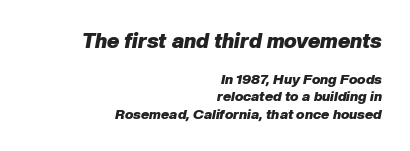
{"italic": "yes", "lean": "right", "slant_degrees": 10, "bold": "yes", "underline": "no", "align": "right", "line_spacing_ratio": 1.22, "letter_spacing": "normal", "letter_spacing_em": 0.0, "larger_block": "first", "size_ratio": 1.5, "glyph_px": 21}
